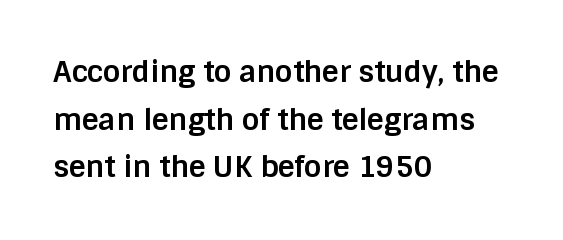
The image shows 29 px bold sans-serif type, upright; set left-aligned, normal line spacing (1.64x), normal letter spacing, not underlined; low stroke contrast and a large x-height.
